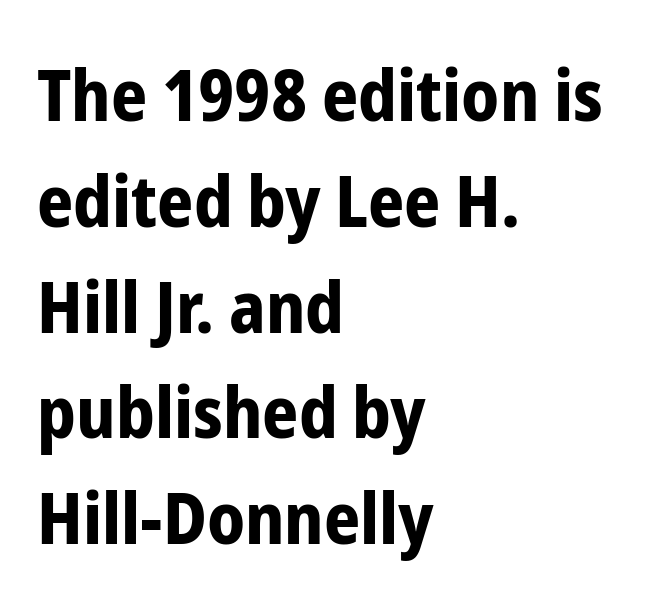
The image shows 71 px bold, condensed sans-serif type, upright; set left-aligned, normal line spacing (1.49x), normal letter spacing, not underlined; low stroke contrast and a medium x-height.
